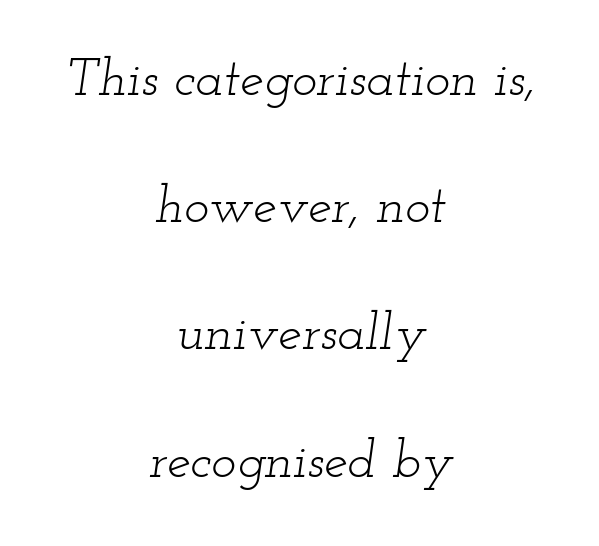
The image shows 53 px light, wide serif type, italic (leaning right); set centered, loose line spacing (2.4x), normal letter spacing, not underlined; low stroke contrast and a small x-height.
